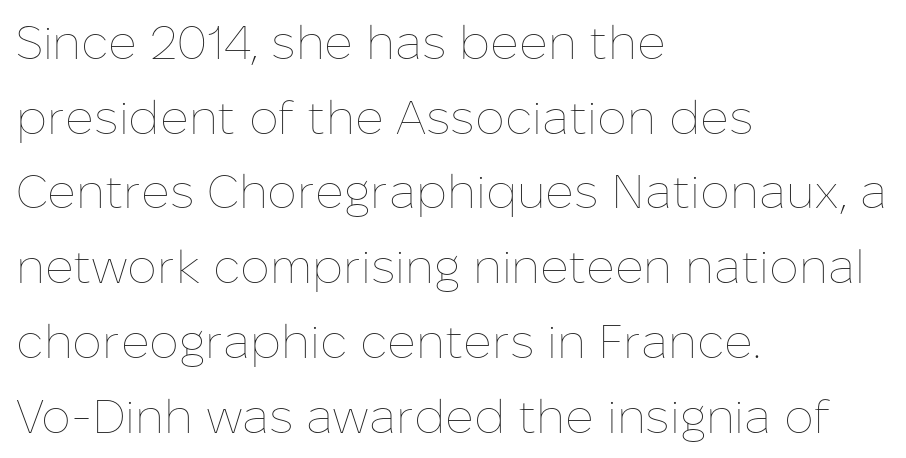
Think of a printed novel: that variable character pitch is what you see here. No letter is thick-stroked: the sample isn't bold. A typesetter would call this zero additional tracking. Type without underlining. If you measured baseline to baseline, you'd find a middling distance.
